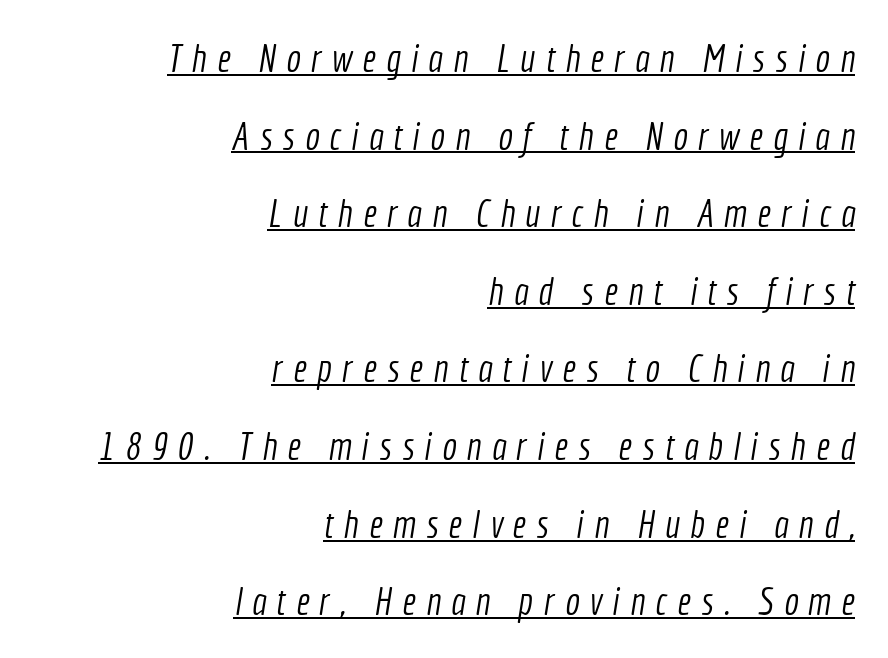
The image shows 39 px light, condensed sans-serif type; set right-aligned, loose line spacing (1.99x), unusually wide letter spacing (+0.26 em), underlined; a medium x-height.
